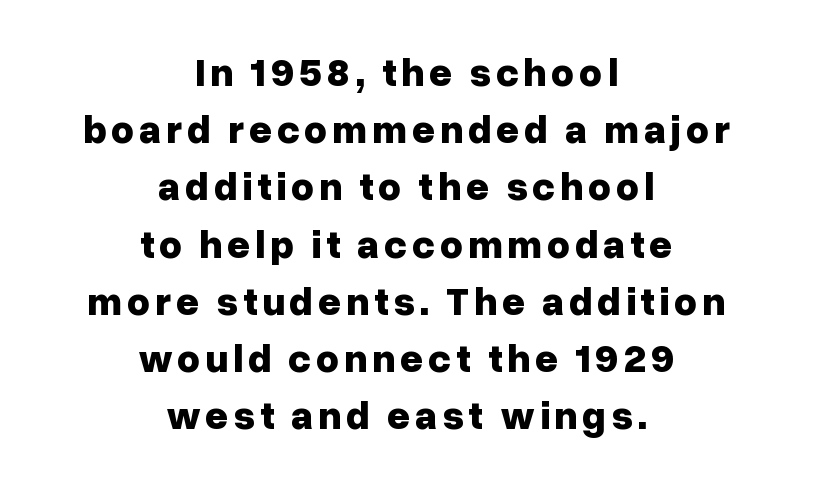
The image shows 40 px bold sans-serif type, upright; set centered, normal line spacing (1.43x), not underlined; low stroke contrast and a medium x-height.
